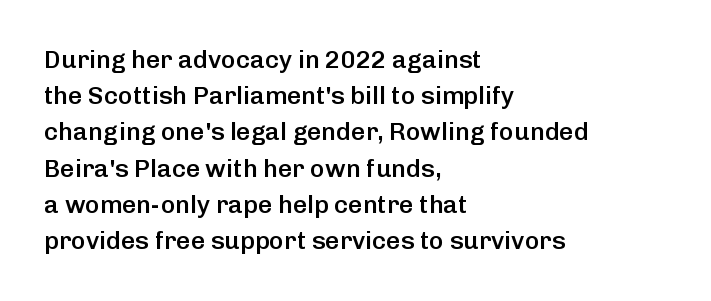
{"italic": "no", "bold": "semi", "underline": "no", "align": "left", "line_spacing": "normal", "line_spacing_ratio": 1.45, "letter_spacing": "normal", "letter_spacing_em": 0.0, "glyph_px": 25}
